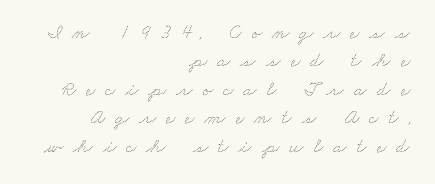
This rendering widens character spacing well past its baseline value. Quick note: underline off. Compared with a typical body face, this is equally light or lighter still. Where is the straight margin? On the right. The space between consecutive lines is moderate.
